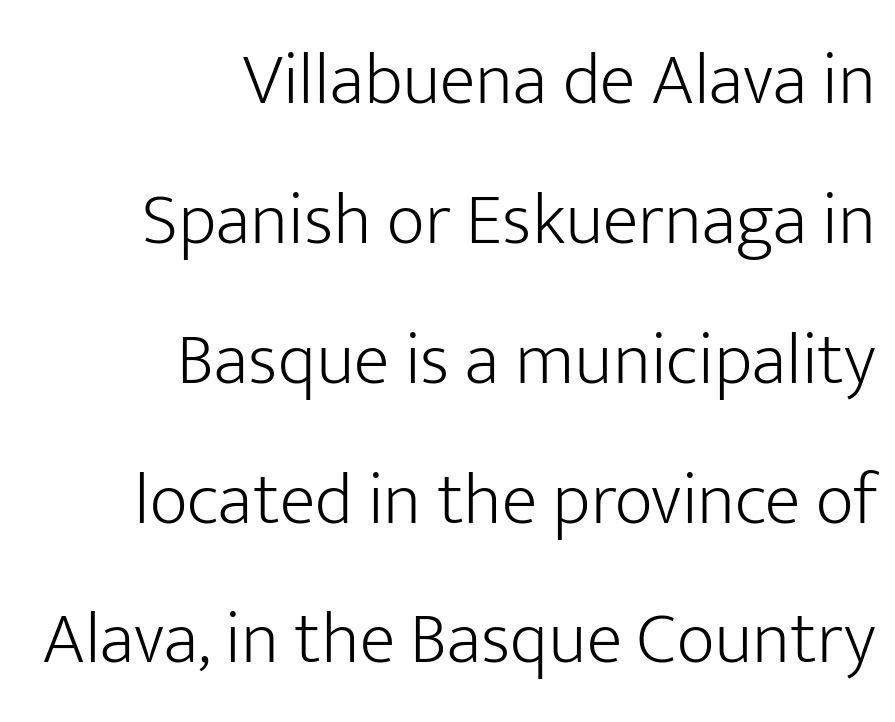
The image shows 74 px light sans-serif type, upright; set right-aligned, line spacing 1.89x, normal letter spacing, not underlined; low stroke contrast and a medium x-height.
